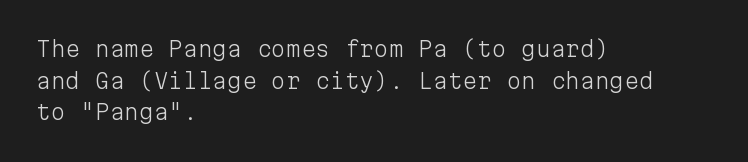
Style check: upright. Leftover space on each line is placed entirely after the last word. The rows are spaced the way most documents space them. The font is comparable to plain body text, perhaps lighter. Honestly, there is no underline to notice here at all. Nobody touched the tracking dial on this one.
